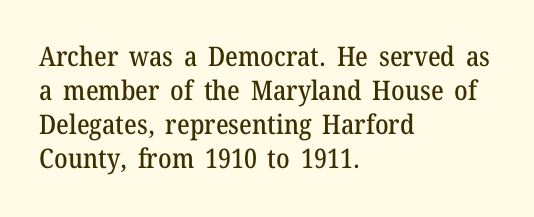
{"italic": "no", "underline": "no", "align": "left", "line_spacing": "normal", "line_spacing_ratio": 1.26, "letter_spacing": "normal", "letter_spacing_em": 0.0, "glyph_px": 27}
